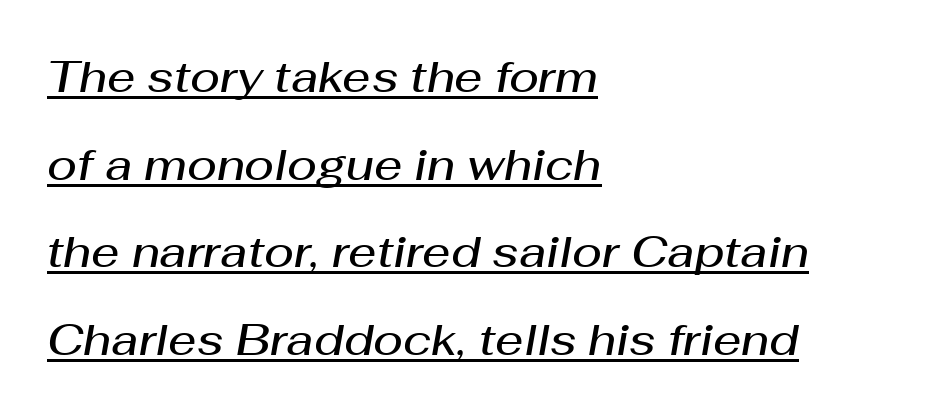
The image shows 44 px semibold type, italic (leaning right); set left-aligned, loose line spacing (1.99x), normal letter spacing, underlined; medium stroke contrast and a medium x-height.
